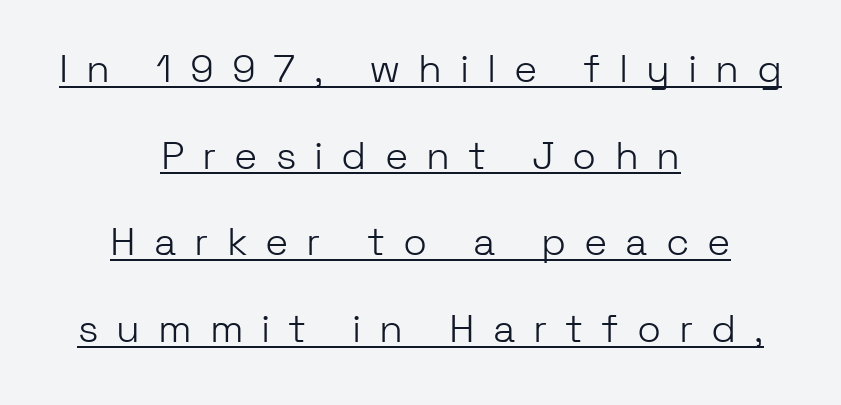
The image shows 39 px light sans-serif type, upright; set centered, loose line spacing (2.22x), unusually wide letter spacing (+0.46 em), underlined; low stroke contrast and a medium x-height.
